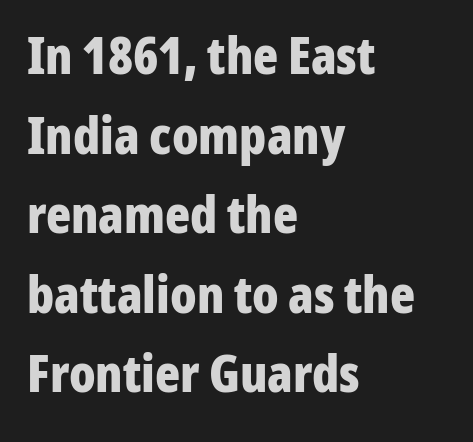
{"serif": "no", "italic": "no", "bold": "yes", "weight": "bold", "width": "condensed", "stroke_contrast": "low", "x_height": "medium", "monospaced": "no", "underline": "no", "align": "left", "line_spacing": "normal", "line_spacing_ratio": 1.53, "letter_spacing": "normal", "letter_spacing_em": 0.0, "glyph_px": 52}
